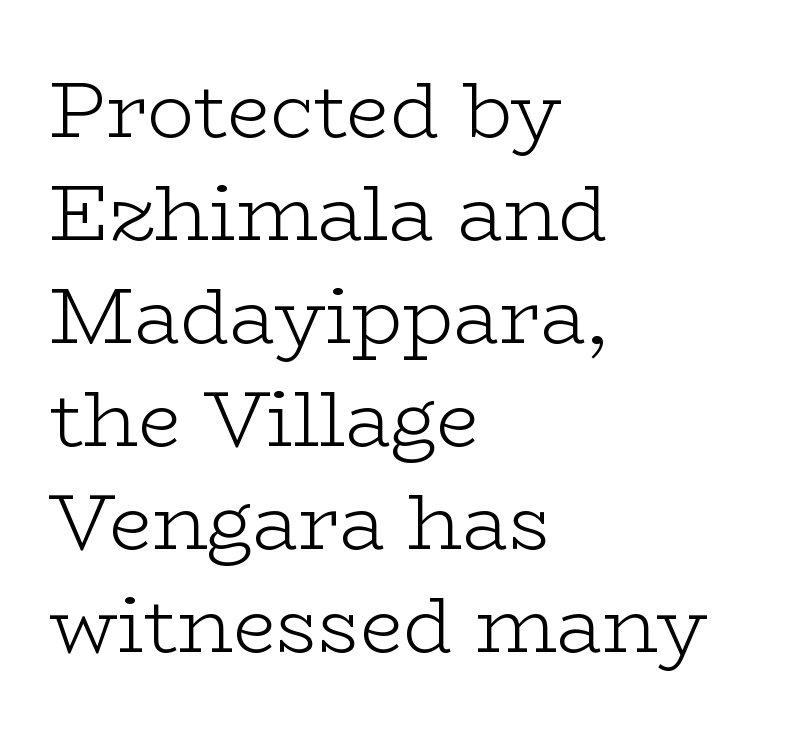
Q: Is the text bold? A: No.
Q: Is the text italic (slanted)? A: No, it is upright.
Q: Is the typeface a serif or a sans-serif typeface? A: Serif.
Q: Is the text underlined? A: No.
Q: How is the paragraph aligned? A: Left-aligned.
Q: Is the spacing between letters normal or unusually wide? A: Normal.
Q: Is the spacing between lines tight, normal or loose? A: Normal.
Q: Width (condensed, normal, or wide)? A: Wide.
Q: Stroke contrast? A: Low.
Q: x-height? A: Medium.
Q: Monospaced? A: No.
